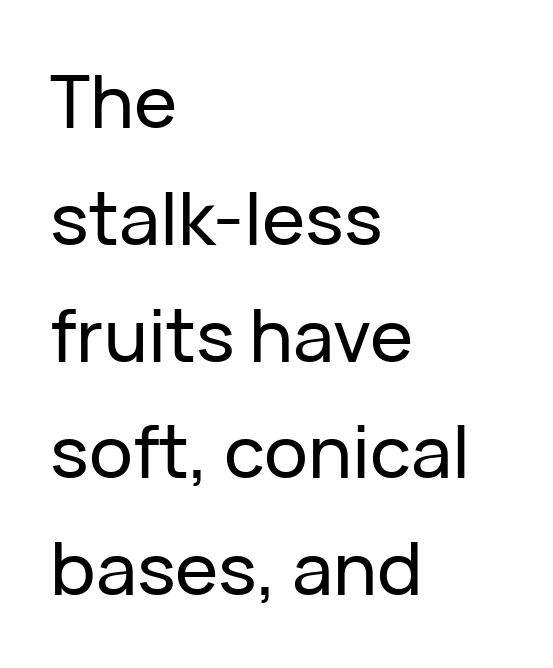
{"serif": "no", "italic": "no", "width": "normal", "stroke_contrast": "low", "x_height": "medium", "monospaced": "no", "underline": "no", "align": "left", "line_spacing": "normal", "line_spacing_ratio": 1.6, "letter_spacing": "normal", "letter_spacing_em": 0.0, "glyph_px": 73}
